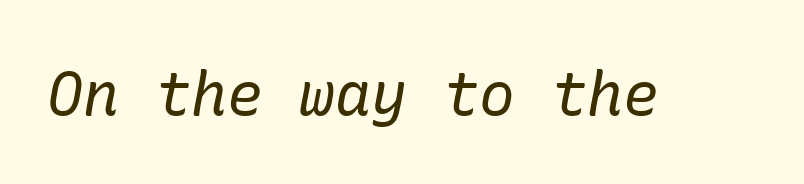
The image shows 60 px regular-weight type, italic (leaning right); set normal letter spacing, not underlined; low stroke contrast and a medium x-height.
